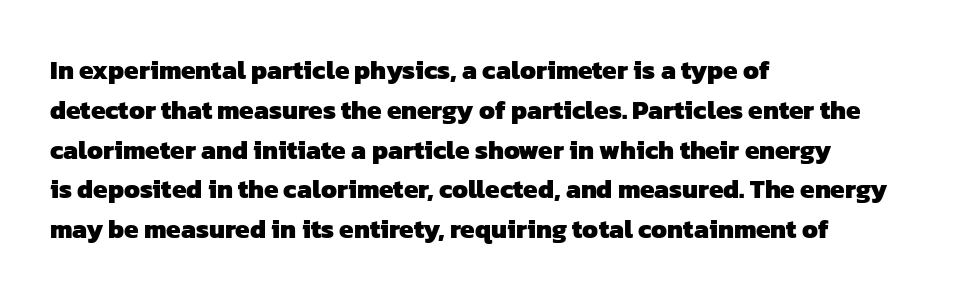
The image shows 26 px bold type; set left-aligned, normal line spacing (1.53x), normal letter spacing, not underlined.
